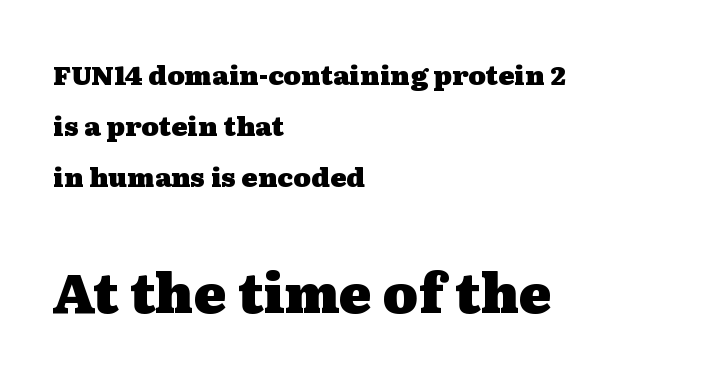
Q: Is the text bold? A: Yes.
Q: Is the text italic (slanted)? A: No, it is upright.
Q: Is the typeface a serif or a sans-serif typeface? A: Serif.
Q: Is the text underlined? A: No.
Q: How is the paragraph aligned? A: Left-aligned.
Q: Is the spacing between letters normal or unusually wide? A: Normal.
Q: Which block of text is set in a larger size, the first (top) or the second (bottom)? A: The second (bottom) one.
Q: Width (condensed, normal, or wide)? A: Wide.
Q: Stroke contrast? A: Medium.
Q: x-height? A: Medium.
Q: Monospaced? A: No.
